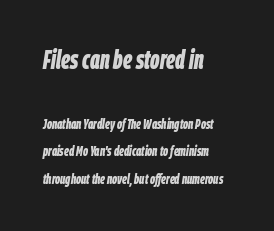
Q: Is the text bold? A: Yes.
Q: Is the text italic (slanted)? A: Yes, it leans right by about 9 degrees.
Q: Is the text underlined? A: No.
Q: How is the paragraph aligned? A: Left-aligned.
Q: Is the spacing between letters normal or unusually wide? A: Normal.
Q: Is the spacing between lines tight, normal or loose? A: Loose.
Q: Which block of text is set in a larger size, the first (top) or the second (bottom)? A: The first (top) one.
